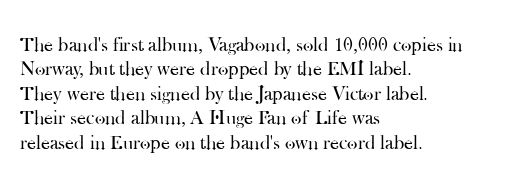
Q: Is the text bold? A: No.
Q: Is the text italic (slanted)? A: No, it is upright.
Q: Is the text underlined? A: No.
Q: How is the paragraph aligned? A: Left-aligned.
Q: Is the spacing between letters normal or unusually wide? A: Normal.
